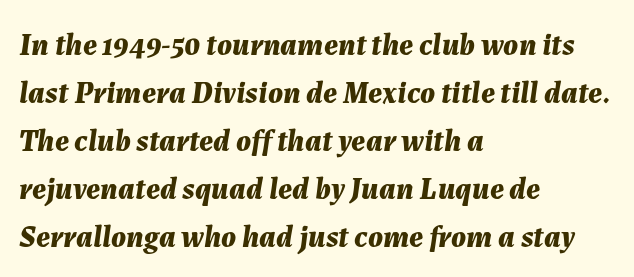
The image shows 31 px bold type, italic (leaning right); set left-aligned, normal line spacing (1.55x), normal letter spacing, not underlined; medium stroke contrast and a medium x-height.
